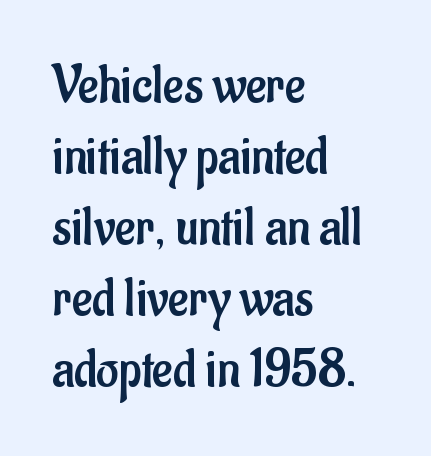
Q: Is the text bold? A: No.
Q: Is the text italic (slanted)? A: No, it is upright.
Q: Is the typeface a serif or a sans-serif typeface? A: Sans-serif.
Q: Is the text underlined? A: No.
Q: How is the paragraph aligned? A: Left-aligned.
Q: Is the spacing between letters normal or unusually wide? A: Normal.
Q: Is the spacing between lines tight, normal or loose? A: Normal.
Q: Width (condensed, normal, or wide)? A: Condensed.
Q: Stroke contrast? A: Low.
Q: x-height? A: Small.
Q: Monospaced? A: No.
